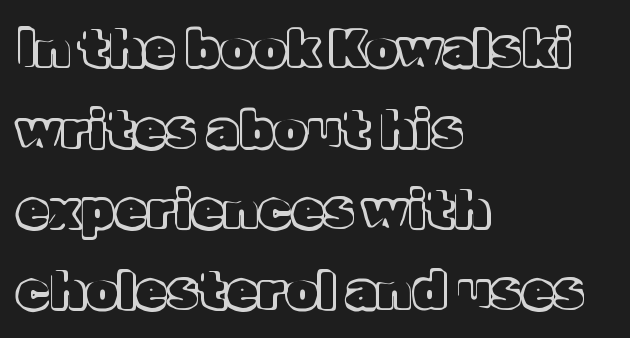
Casual observation: everything's shoved over to the left. The rows are spaced the way most documents space them. In terms of posture, this sample is upright. Does extra space separate the letters? No, they use regular spacing. The space directly below the letters is spotless. Think of a printed novel: that variable character pitch is what you see here.
